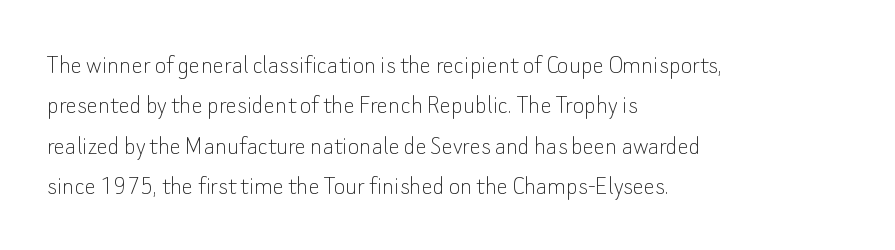
Horizontal bands of white between lines are of average thickness. Think standard paragraph weight, or any step lighter than that. Upright lettering throughout. You could call the tracking neutral — neither tight nor loose. The words here are not underlined.
